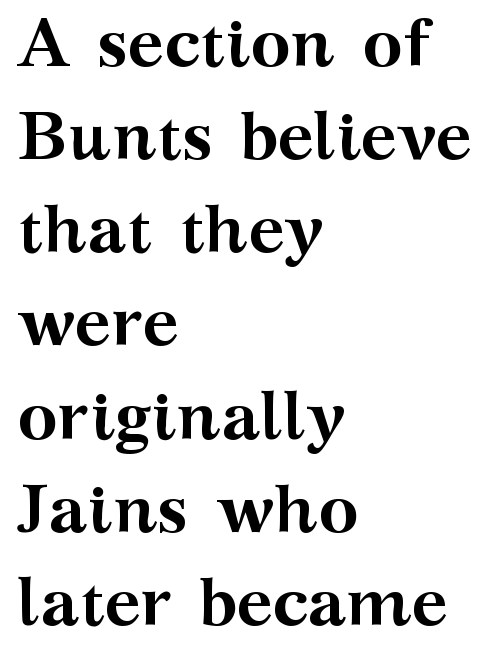
{"serif": "yes", "italic": "no", "bold": "yes", "weight": "semibold", "width": "wide", "stroke_contrast": "medium", "x_height": "medium", "monospaced": "no", "underline": "no", "align": "left", "line_spacing": "normal", "line_spacing_ratio": 1.37, "letter_spacing": "normal", "letter_spacing_em": 0.0, "glyph_px": 68}
